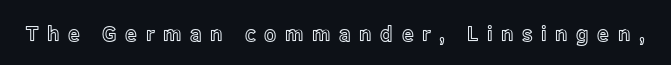
Every stem runs plumb, perpendicular to the baseline. Is the letter spacing exaggerated? Yes — the characters are pushed far apart. This rendering features lettering with no underline.
